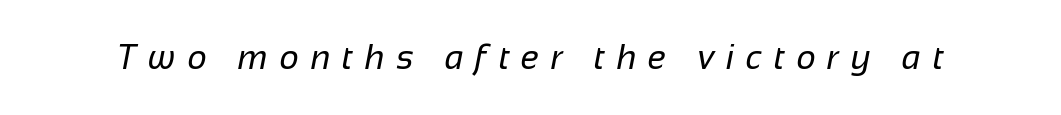
{"serif": "no", "bold": "no", "weight": "regular", "width": "normal", "stroke_contrast": "low", "x_height": "medium", "monospaced": "no", "underline": "no", "letter_spacing": "wide", "letter_spacing_em": 0.34, "glyph_px": 34}
